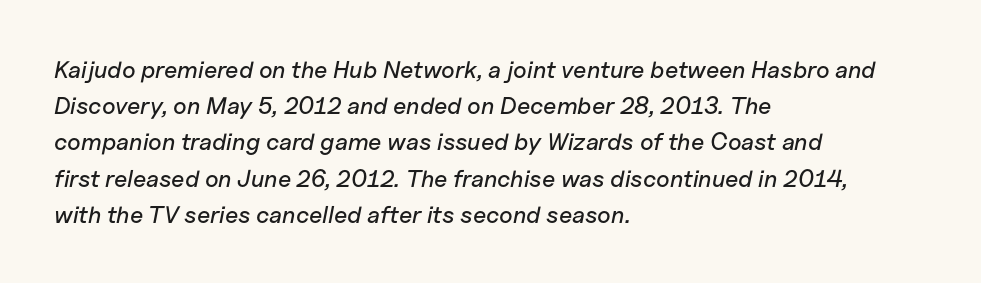
The image shows 24 px text type, italic (leaning right); set left-aligned, normal line spacing (1.51x), normal letter spacing, not underlined.
